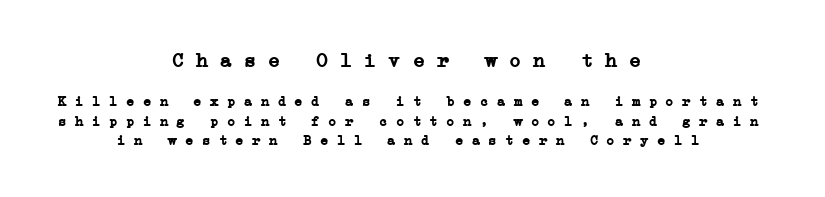
Q: Is the text bold? A: Yes.
Q: Is the text underlined? A: No.
Q: How is the paragraph aligned? A: Centered.
Q: Is the spacing between letters normal or unusually wide? A: Normal.
Q: Is the spacing between lines tight, normal or loose? A: Normal.
Q: Which block of text is set in a larger size, the first (top) or the second (bottom)? A: The first (top) one.
